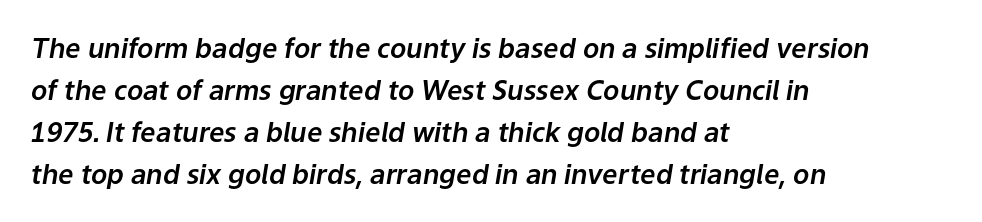
{"italic": "yes", "lean": "right", "slant_degrees": 9, "underline": "no", "align": "left", "line_spacing": "normal", "line_spacing_ratio": 1.55, "letter_spacing": "normal", "letter_spacing_em": 0.0, "glyph_px": 27}
